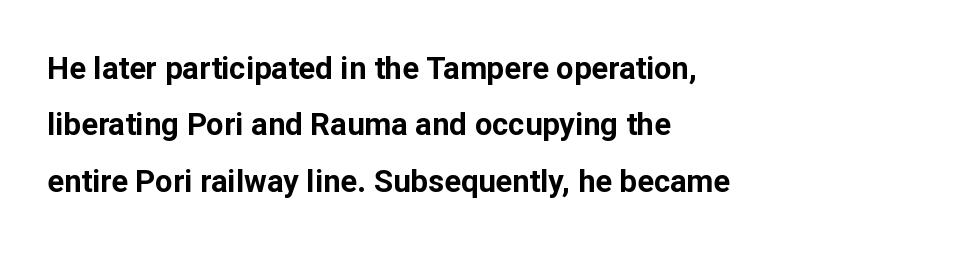
The image shows 31 px bold sans-serif type, upright; set left-aligned, line spacing 1.82x, normal letter spacing, not underlined; low stroke contrast and a medium x-height.
